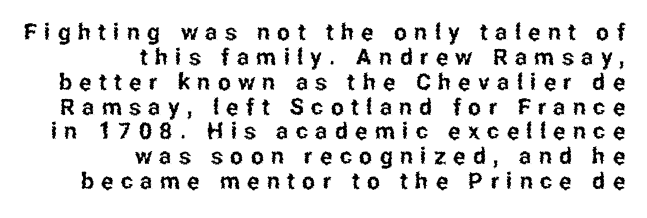
{"italic": "no", "underline": "no", "align": "right", "line_spacing": "tight", "line_spacing_ratio": 1.08, "letter_spacing": "wide", "letter_spacing_em": 0.32, "glyph_px": 23}
